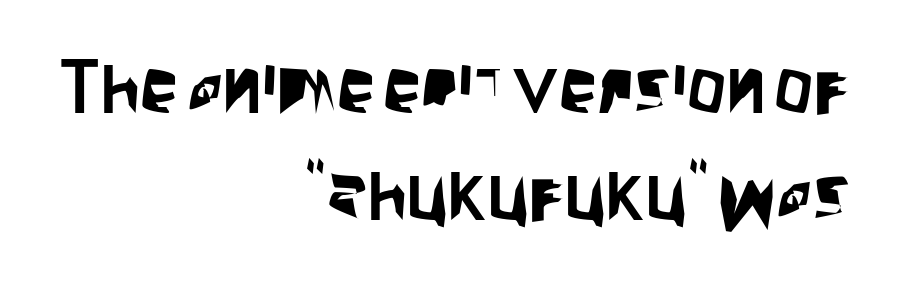
The image shows 77 px condensed sans-serif type, upright; set right-aligned, normal line spacing (1.39x), normal letter spacing, not underlined; low stroke contrast and a large x-height.
